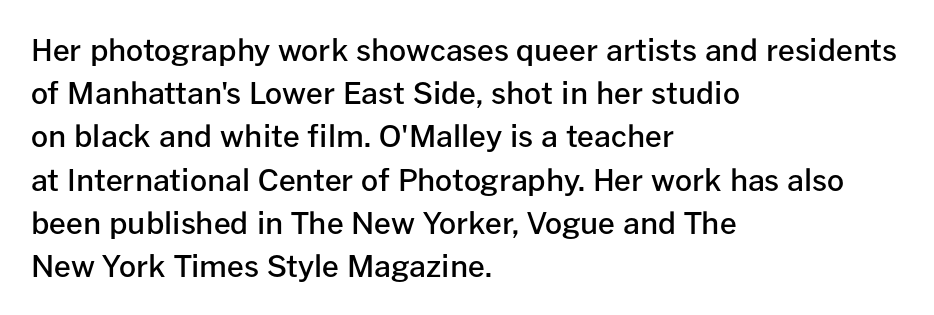
Q: Is the text bold? A: Semi-bold.
Q: Is the text italic (slanted)? A: No, it is upright.
Q: Is the typeface a serif or a sans-serif typeface? A: Sans-serif.
Q: Is the text underlined? A: No.
Q: How is the paragraph aligned? A: Left-aligned.
Q: Is the spacing between letters normal or unusually wide? A: Normal.
Q: Is the spacing between lines tight, normal or loose? A: Normal.
Q: Width (condensed, normal, or wide)? A: Normal.
Q: Stroke contrast? A: Low.
Q: x-height? A: Medium.
Q: Monospaced? A: No.
